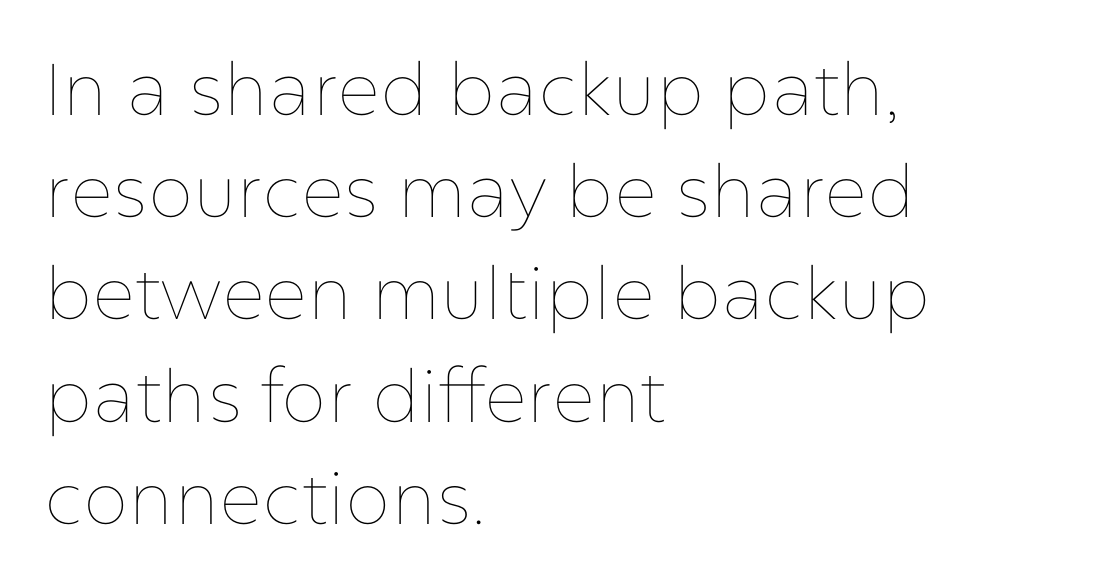
In terms of posture, this sample is upright. You could call the tracking neutral — neither tight nor loose. The specimen omits any rule beneath the text block's lines. One glance says typical: line gaps are just what's usual. Think of a printed novel: that variable character pitch is what you see here.
